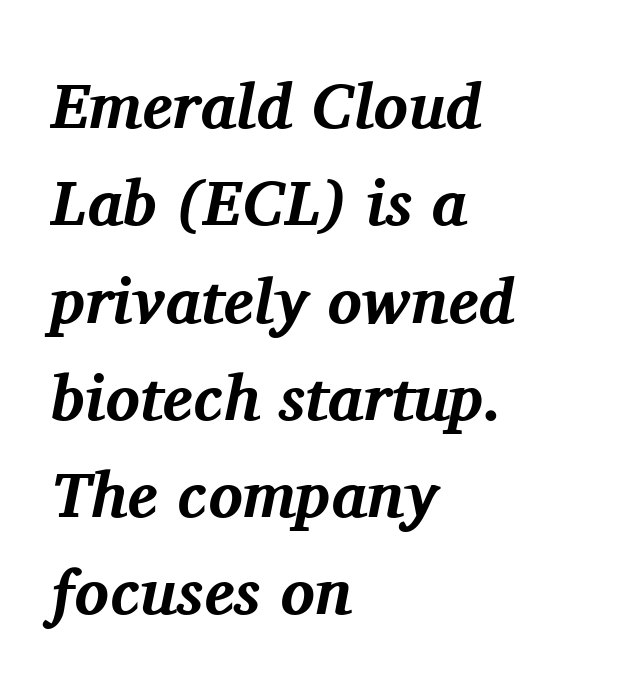
Compared with ordinary roman type, these characters are visibly tilted. Chunky letters — that's bold for sure. The compositor pushed each line to the left boundary. To sum up the face: it has serifs. The lines sit at an ordinary, default distance from one another. Is the letter spacing exaggerated? No — it looks like the ordinary default.
